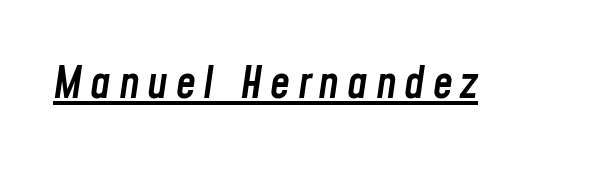
These lines are rendered in a variable-pitch font. Observe the lean: these are italic letterforms. The characters look somewhat weighty, a semibold short of true bold. Beneath each row of characters lies a ruled line.
